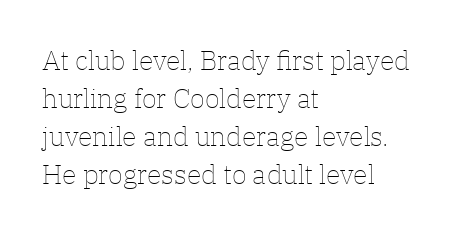
{"italic": "no", "bold": "no", "underline": "no", "align": "left", "line_spacing": "normal", "line_spacing_ratio": 1.41, "letter_spacing": "normal", "letter_spacing_em": 0.0, "glyph_px": 27}
